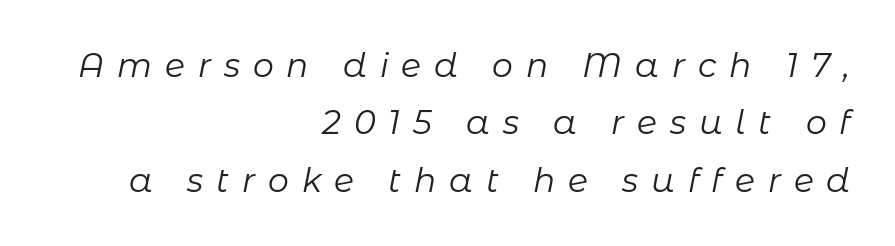
{"italic": "yes", "lean": "right", "slant_degrees": 11, "bold": "no", "weight": "regular", "width": "normal", "stroke_contrast": "low", "x_height": "medium", "monospaced": "no", "underline": "no", "align": "right", "line_spacing_ratio": 1.74, "letter_spacing": "wide", "letter_spacing_em": 0.39, "glyph_px": 33}
